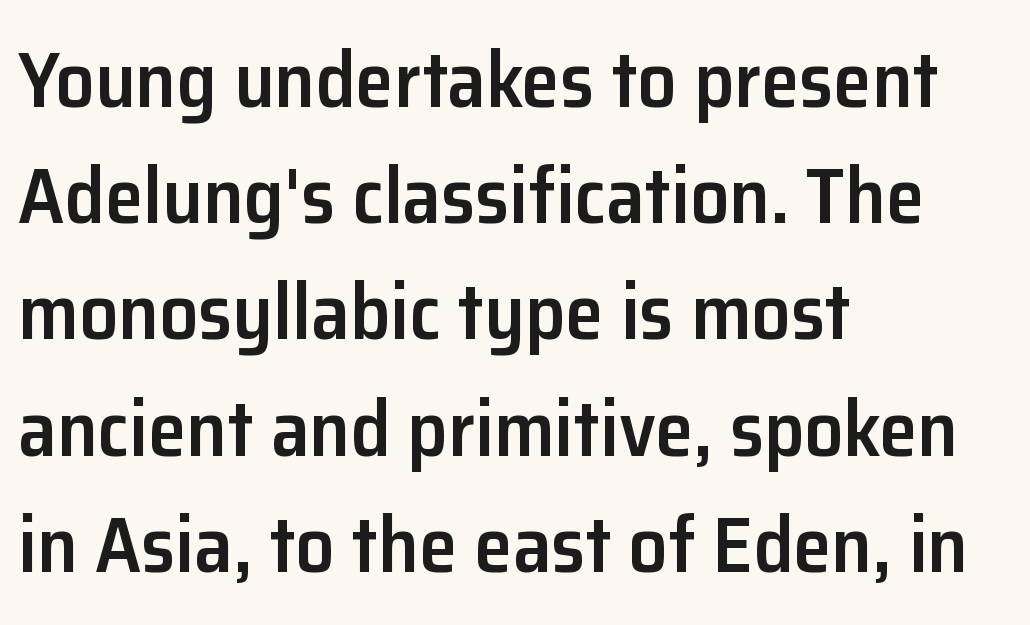
There is no visible air inserted between adjacent glyphs. Check the space under the baseline: it is left empty. Quick note: not italic, upright. Reading down the block, your eye returns to a fixed left position each line.
